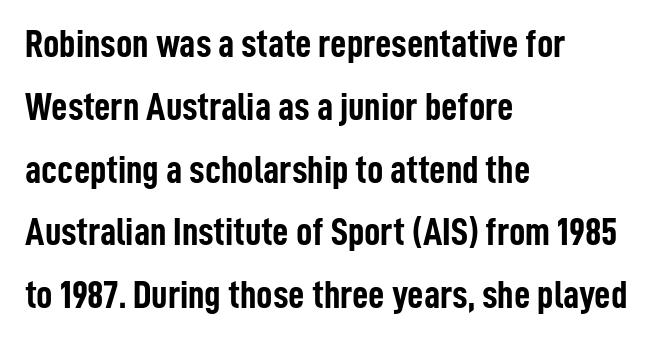
The rag falls on the right side of this text block. These lines are rendered in a variable-pitch font. Posture: upright roman. In terms of letterspacing, this is plain default setting.
